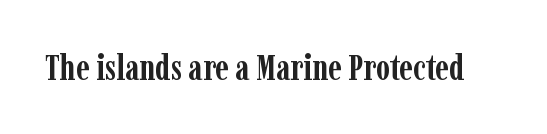
The image shows 36 px semibold, condensed serif type, upright; set normal letter spacing, not underlined; low stroke contrast and a medium x-height.
